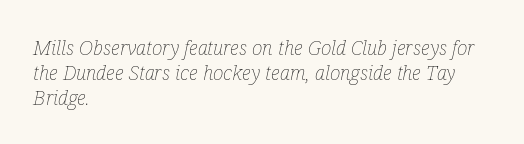
The image shows 20 px text type, italic (leaning right); set left-aligned, line spacing 1.24x, normal letter spacing, not underlined.
